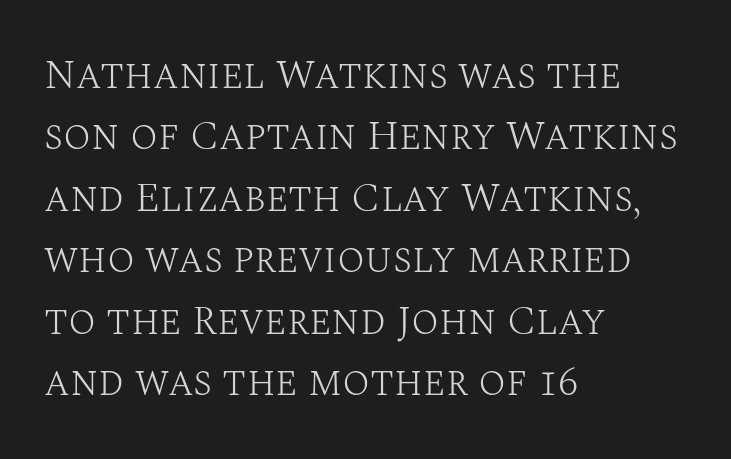
{"serif": "yes", "italic": "no", "bold": "no", "weight": "light", "width": "normal", "stroke_contrast": "medium", "x_height": "large", "monospaced": "no", "underline": "no", "align": "left", "line_spacing": "normal", "line_spacing_ratio": 1.5, "letter_spacing": "normal", "letter_spacing_em": 0.0, "glyph_px": 41}
